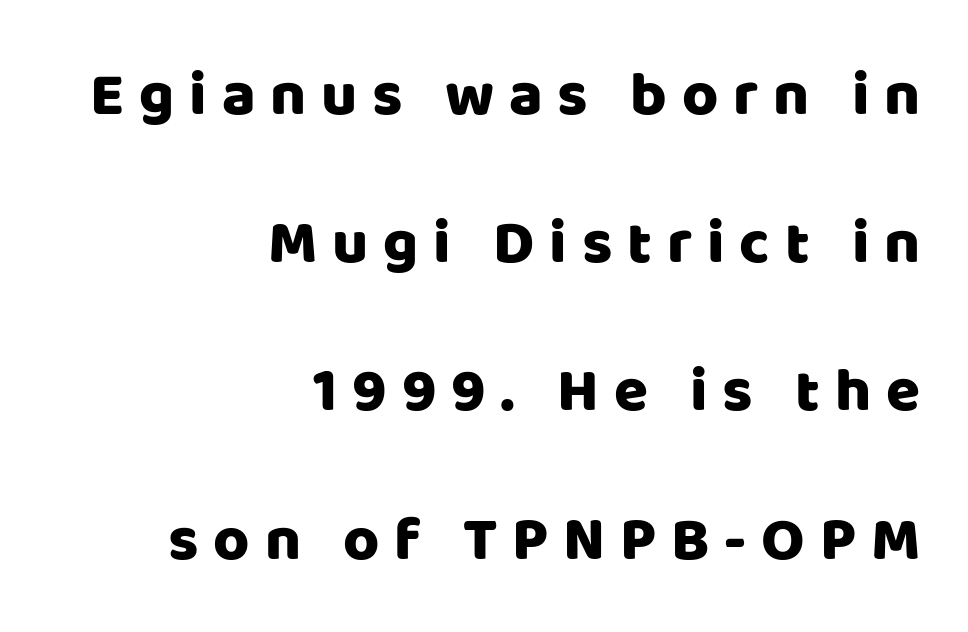
Quick note: underline off. The letters advance in unequal steps, a hallmark of proportional type. Upright lettering throughout. Vertical spacing — loose. Right-aligned paragraph, ragged on the left. Honestly, the letter spacing is so wide it's the main thing you notice.
